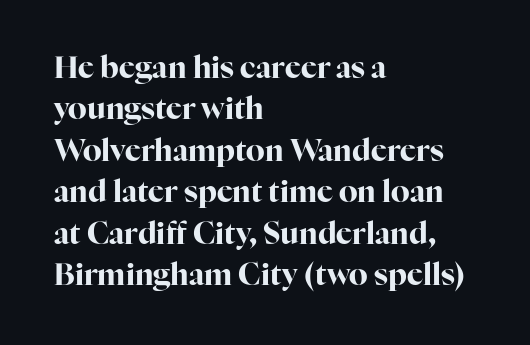
Q: Is the text bold? A: Yes.
Q: Is the text italic (slanted)? A: No, it is upright.
Q: Is the typeface a serif or a sans-serif typeface? A: Serif.
Q: Is the text underlined? A: No.
Q: How is the paragraph aligned? A: Left-aligned.
Q: Is the spacing between letters normal or unusually wide? A: Normal.
Q: Is the spacing between lines tight, normal or loose? A: Normal.
Q: Width (condensed, normal, or wide)? A: Normal.
Q: Stroke contrast? A: High.
Q: x-height? A: Medium.
Q: Monospaced? A: No.
